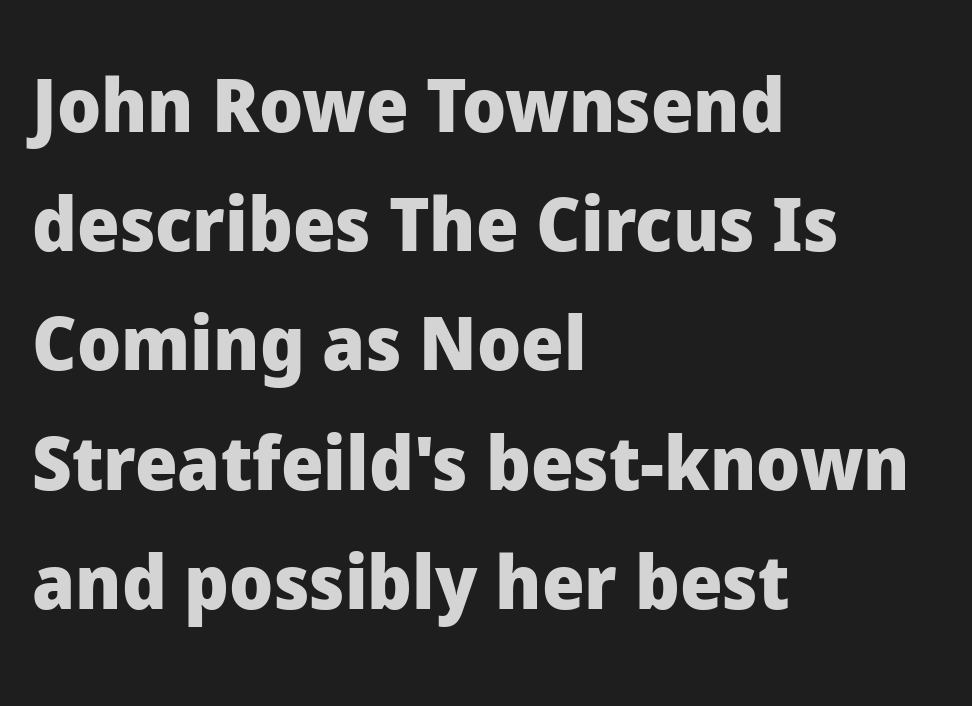
The image shows 75 px heavy sans-serif type, upright; set left-aligned, normal line spacing (1.59x), normal letter spacing, not underlined; low stroke contrast and a medium x-height.
